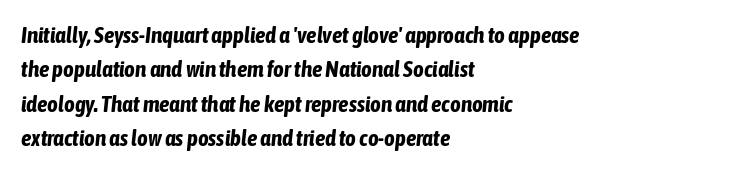
The image shows 23 px bold type, italic (leaning right); set left-aligned, normal line spacing (1.5x), normal letter spacing, not underlined.
